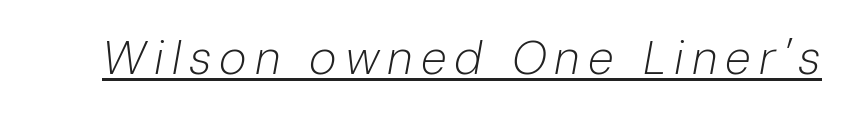
The face used here is proportionally spaced, like ordinary book or web type. In terms of posture, this sample is oblique. The glyphs are accompanied by a horizontal stroke just below them. The strokes are not fattened; the text isn't bold.
